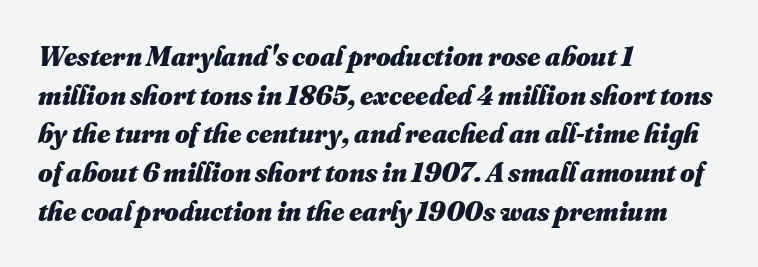
{"bold": "yes", "weight": "heavy", "width": "normal", "stroke_contrast": "medium", "x_height": "small", "monospaced": "no", "underline": "no", "align": "left", "line_spacing": "normal", "line_spacing_ratio": 1.38, "letter_spacing": "normal", "letter_spacing_em": 0.0, "glyph_px": 28}
